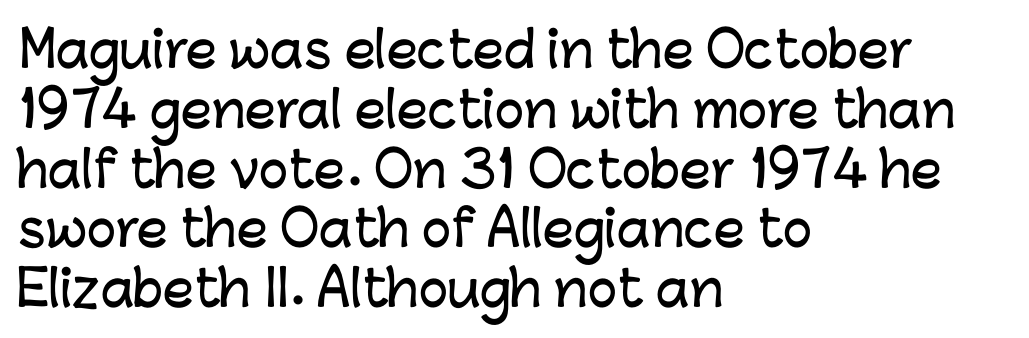
Q: Is the text italic (slanted)? A: No, it is upright.
Q: Is the typeface a serif or a sans-serif typeface? A: Sans-serif.
Q: Is the text underlined? A: No.
Q: How is the paragraph aligned? A: Left-aligned.
Q: Is the spacing between letters normal or unusually wide? A: Normal.
Q: Width (condensed, normal, or wide)? A: Normal.
Q: Stroke contrast? A: Low.
Q: x-height? A: Medium.
Q: Monospaced? A: No.
